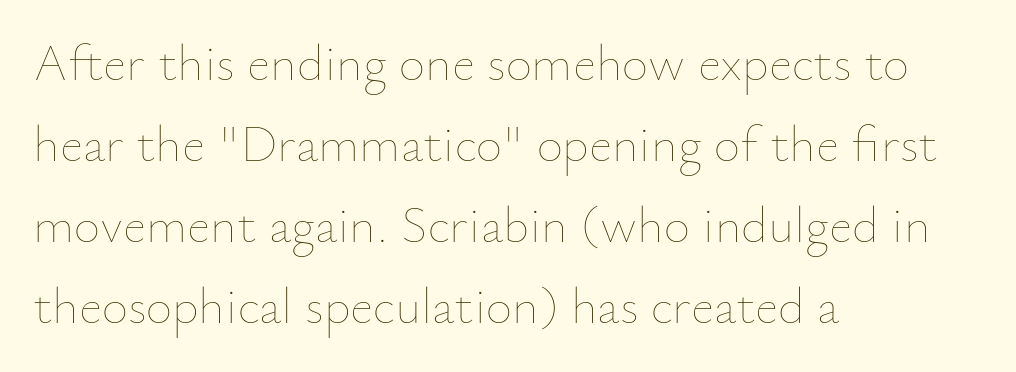
The image shows 51 px thin type, upright; set left-aligned, normal line spacing (1.59x), normal letter spacing, not underlined; low stroke contrast and a small x-height.
